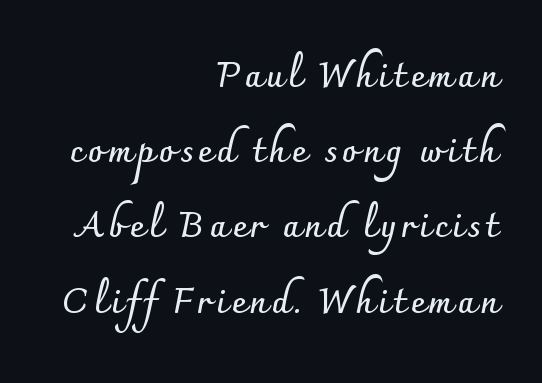
The image shows 35 px semibold sans-serif type; set right-aligned, loose line spacing (2.15x), not underlined; low stroke contrast and a small x-height.
